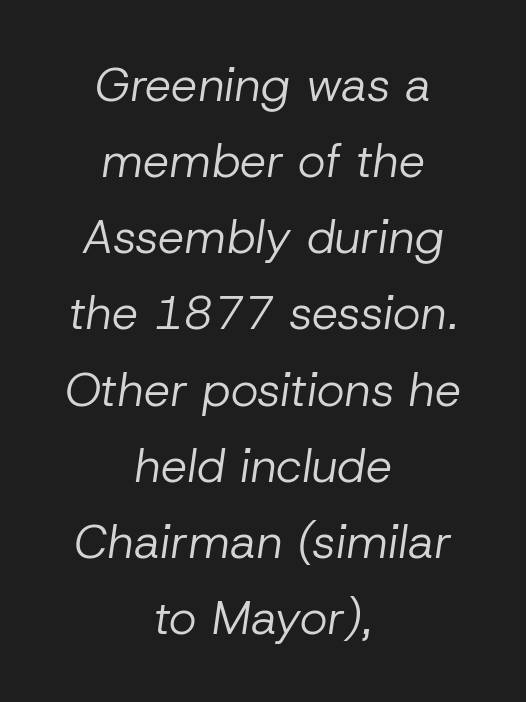
The image shows 47 px regular-weight type, italic (leaning right); set centered, normal line spacing (1.62x), normal letter spacing, not underlined; low stroke contrast and a medium x-height.
